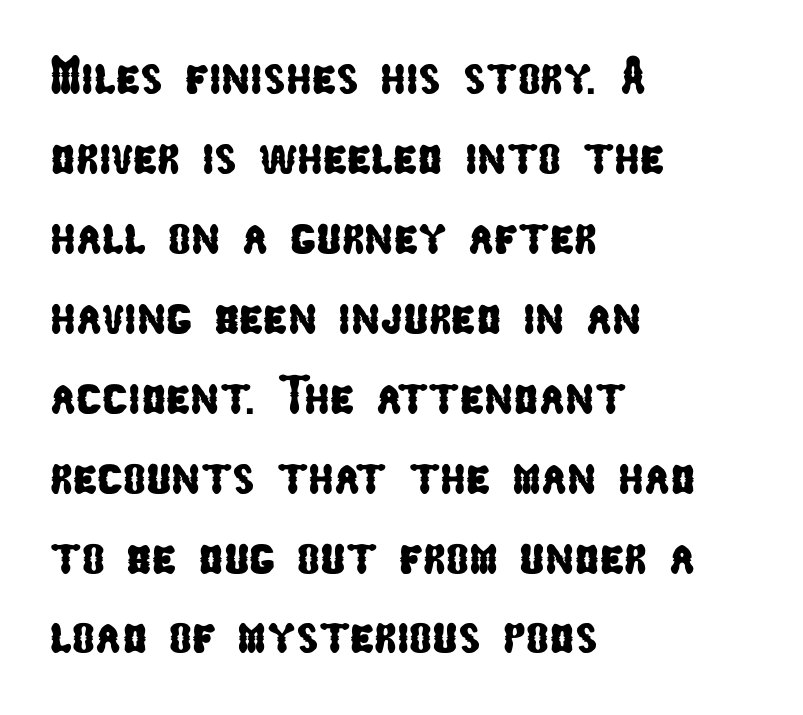
Q: Is the typeface a serif or a sans-serif typeface? A: Sans-serif.
Q: Is the text underlined? A: No.
Q: How is the paragraph aligned? A: Left-aligned.
Q: Is the spacing between letters normal or unusually wide? A: Normal.
Q: Is the spacing between lines tight, normal or loose? A: Normal.
Q: Width (condensed, normal, or wide)? A: Condensed.
Q: Stroke contrast? A: Low.
Q: x-height? A: Medium.
Q: Monospaced? A: No.
